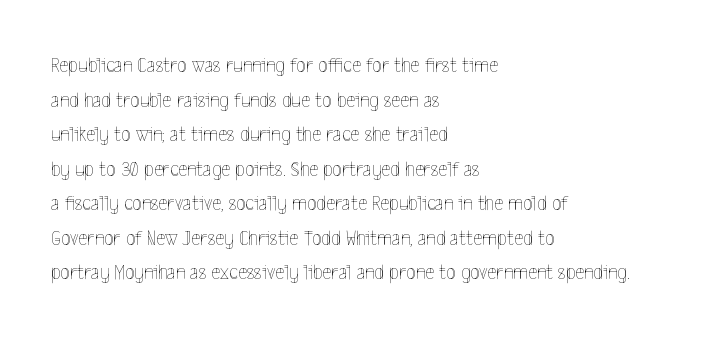
{"italic": "no", "bold": "no", "underline": "no", "align": "left", "line_spacing": "normal", "line_spacing_ratio": 1.57, "letter_spacing": "normal", "letter_spacing_em": 0.0, "glyph_px": 22}
